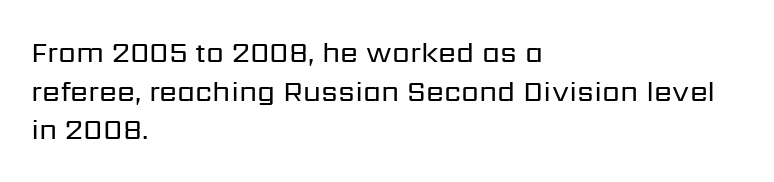
The image shows 29 px regular-weight sans-serif type, upright; set left-aligned, normal line spacing (1.33x), normal letter spacing, not underlined; low stroke contrast and a medium x-height.
